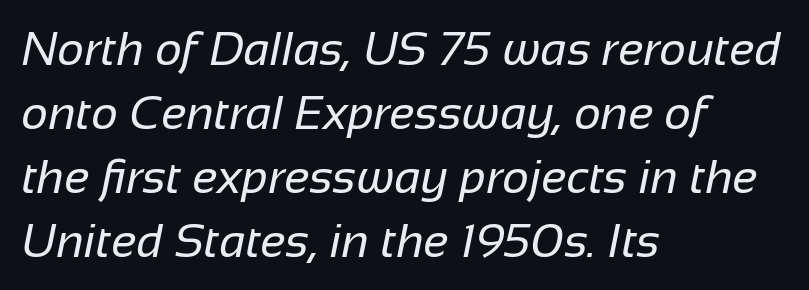
The image shows 47 px regular-weight sans-serif type; set left-aligned, normal line spacing (1.36x), normal letter spacing, not underlined; low stroke contrast and a medium x-height.
